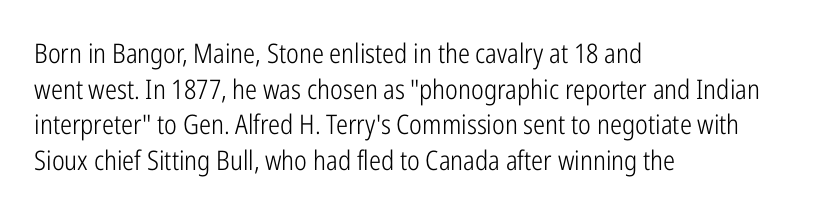
Q: Is the text bold? A: No.
Q: Is the text italic (slanted)? A: No, it is upright.
Q: Is the text underlined? A: No.
Q: How is the paragraph aligned? A: Left-aligned.
Q: Is the spacing between letters normal or unusually wide? A: Normal.
Q: Is the spacing between lines tight, normal or loose? A: Normal.
